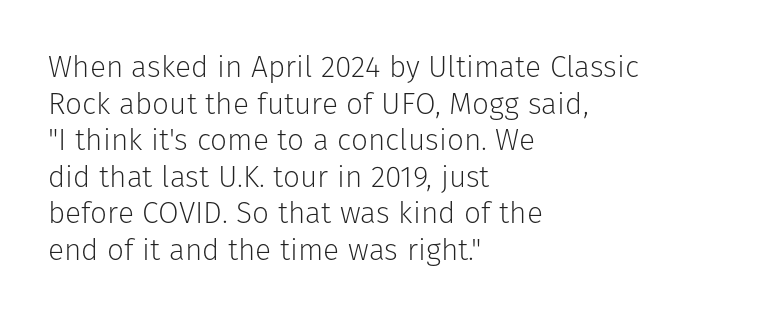
{"serif": "no", "italic": "no", "bold": "no", "weight": "light", "width": "normal", "stroke_contrast": "low", "x_height": "medium", "monospaced": "no", "underline": "no", "align": "left", "line_spacing_ratio": 1.22, "letter_spacing": "normal", "letter_spacing_em": 0.0, "glyph_px": 30}
